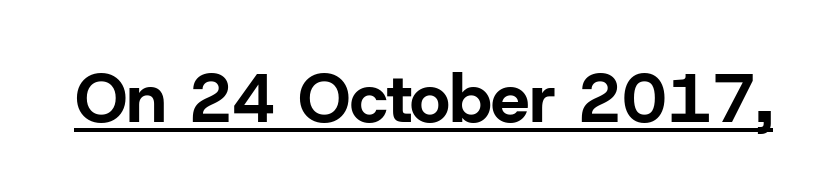
Weight: bold. Every word sits above its own underline. Italic: no, the glyphs are upright roman. The letters advance in unequal steps, a hallmark of proportional type. Is this a sans? Yes — the strokes have no serifs. The line texture is even and compact thanks to regular tracking.
